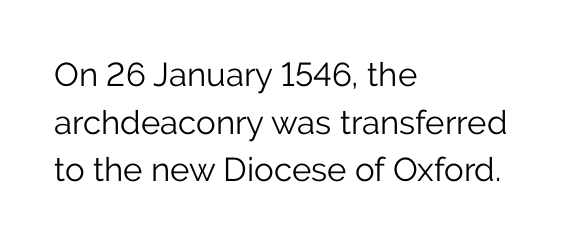
The designer went with a sans here, leaving each stem footless. A classic flush-left, rag-right setting is used for this passage. This rendering leaves character spacing at its baseline value. Here the designer chose a conventional face with non-uniform glyph widths. Every stem runs plumb, perpendicular to the baseline.
